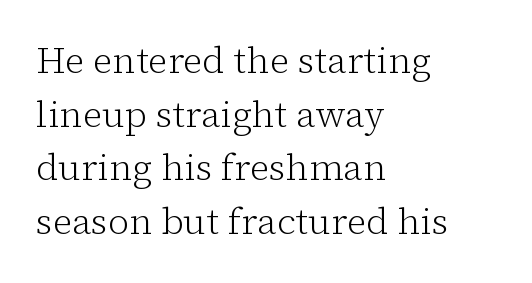
{"serif": "yes", "italic": "no", "bold": "no", "weight": "light", "width": "normal", "stroke_contrast": "low", "x_height": "medium", "monospaced": "no", "underline": "no", "align": "left", "line_spacing": "normal", "line_spacing_ratio": 1.45, "letter_spacing": "normal", "letter_spacing_em": 0.0, "glyph_px": 37}
